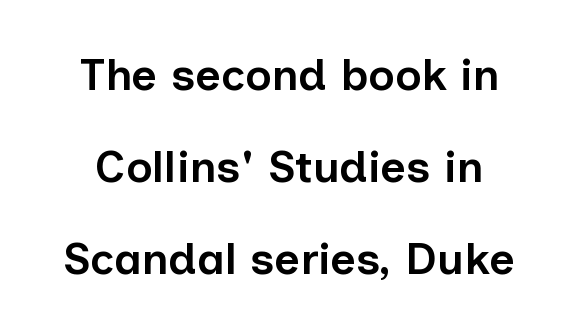
Ordinary non-slanted type is in use. Is this a fixed-width face? No — the glyphs have proportional, varying widths. The letterforms sit shoulder to shoulder at normal distance. This sample trades compactness for vertical openness between lines.
